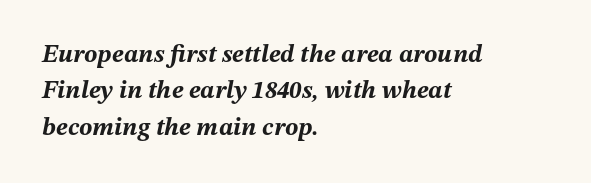
Has an underline been added? It has not. The text carries the slant typical of an italic or oblique font. The designer left line spacing at the default. Chunky letters — that's bold for sure.
